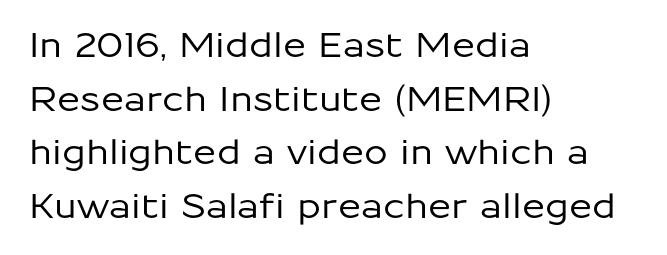
{"serif": "no", "italic": "no", "width": "normal", "stroke_contrast": "low", "x_height": "medium", "monospaced": "no", "underline": "no", "align": "left", "line_spacing": "normal", "line_spacing_ratio": 1.58, "letter_spacing": "normal", "letter_spacing_em": 0.0, "glyph_px": 34}
